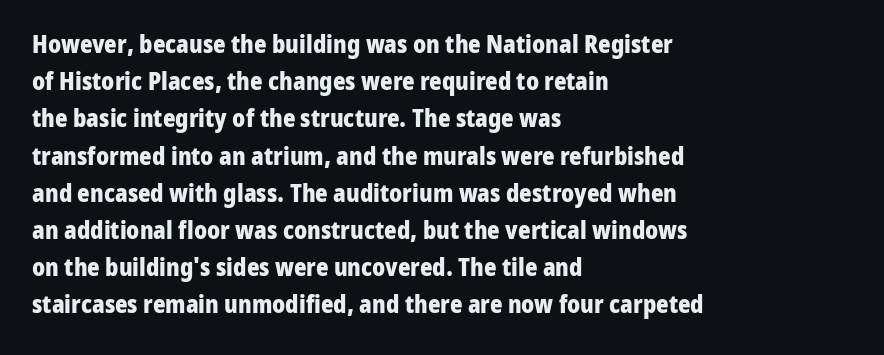
The passage shown has conventional tracking throughout. Underline: absent. The lines in this sample share a left origin and differ only in where they stop. These lines carry a lot of weight — the face is fully bold. Leading: standard. Characters remain perfectly vertical along every line.
